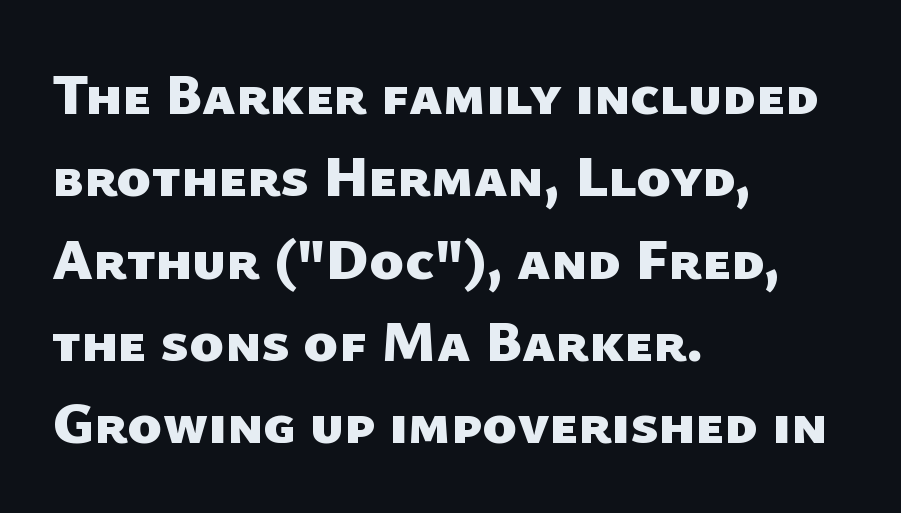
The image shows 58 px heavy sans-serif type; set left-aligned, normal line spacing (1.42x), normal letter spacing, not underlined; low stroke contrast and a medium x-height.
